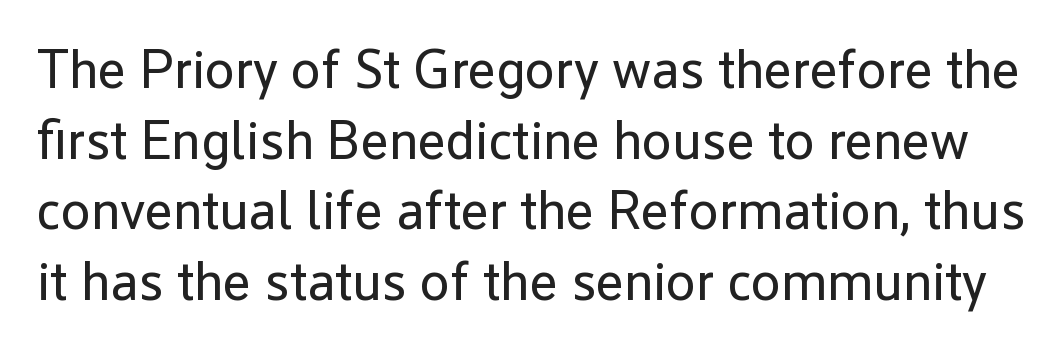
{"serif": "no", "italic": "no", "bold": "no", "weight": "regular", "width": "normal", "stroke_contrast": "low", "x_height": "medium", "monospaced": "no", "underline": "no", "line_spacing": "normal", "line_spacing_ratio": 1.31, "letter_spacing": "normal", "letter_spacing_em": 0.0, "glyph_px": 54}
